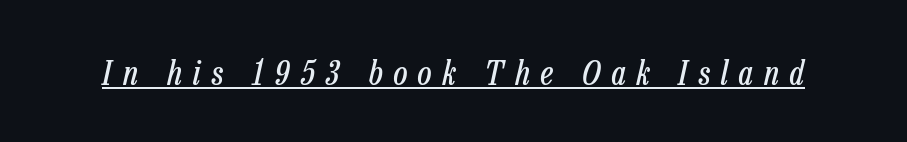
Q: Is the text bold? A: No.
Q: Is the text italic (slanted)? A: Yes, it leans right by about 13 degrees.
Q: Is the text underlined? A: Yes.
Q: Is the spacing between letters normal or unusually wide? A: Unusually wide.
Q: Width (condensed, normal, or wide)? A: Condensed.
Q: Stroke contrast? A: Low.
Q: x-height? A: Medium.
Q: Monospaced? A: No.
